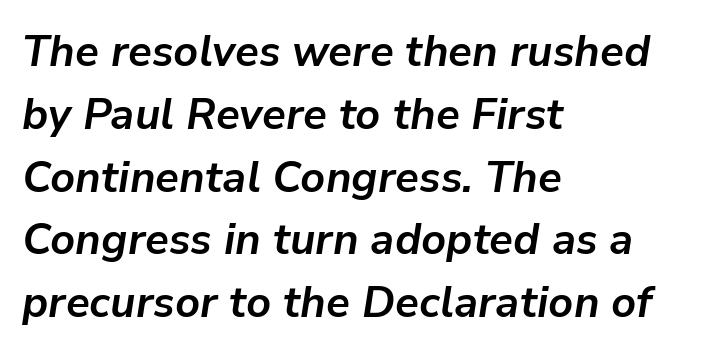
Q: Is the text bold? A: Yes.
Q: Is the text italic (slanted)? A: Yes, it leans right by about 9 degrees.
Q: Is the text underlined? A: No.
Q: How is the paragraph aligned? A: Left-aligned.
Q: Is the spacing between letters normal or unusually wide? A: Normal.
Q: Is the spacing between lines tight, normal or loose? A: Normal.
Q: Width (condensed, normal, or wide)? A: Normal.
Q: Stroke contrast? A: Low.
Q: x-height? A: Medium.
Q: Monospaced? A: No.
